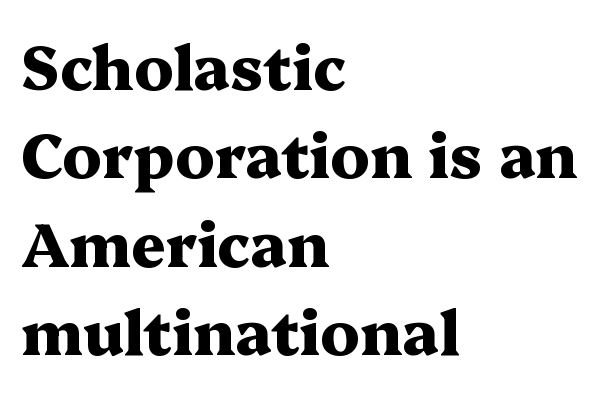
Q: Is the text bold? A: Yes.
Q: Is the text italic (slanted)? A: No, it is upright.
Q: Is the typeface a serif or a sans-serif typeface? A: Serif.
Q: Is the text underlined? A: No.
Q: How is the paragraph aligned? A: Left-aligned.
Q: Is the spacing between letters normal or unusually wide? A: Normal.
Q: Is the spacing between lines tight, normal or loose? A: Normal.
Q: Width (condensed, normal, or wide)? A: Wide.
Q: Stroke contrast? A: Medium.
Q: x-height? A: Medium.
Q: Monospaced? A: No.
